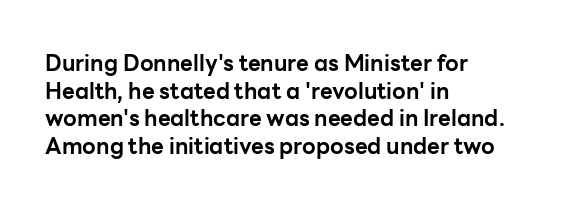
Q: Is the text bold? A: Yes.
Q: Is the text italic (slanted)? A: No, it is upright.
Q: Is the text underlined? A: No.
Q: How is the paragraph aligned? A: Left-aligned.
Q: Is the spacing between letters normal or unusually wide? A: Normal.
Q: Is the spacing between lines tight, normal or loose? A: Normal.
